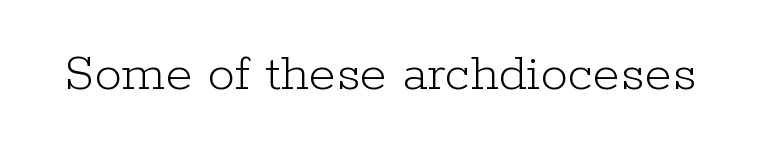
{"serif": "yes", "italic": "no", "bold": "no", "weight": "light", "width": "normal", "stroke_contrast": "low", "x_height": "medium", "monospaced": "no", "underline": "no", "letter_spacing": "normal", "letter_spacing_em": 0.0, "glyph_px": 55}
